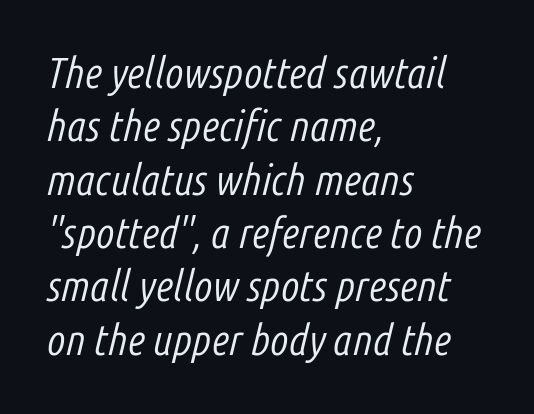
{"italic": "yes", "lean": "right", "slant_degrees": 14, "bold": "no", "weight": "light", "width": "condensed", "stroke_contrast": "low", "x_height": "medium", "monospaced": "no", "underline": "no", "align": "left", "line_spacing_ratio": 1.24, "letter_spacing": "normal", "letter_spacing_em": 0.0, "glyph_px": 43}
